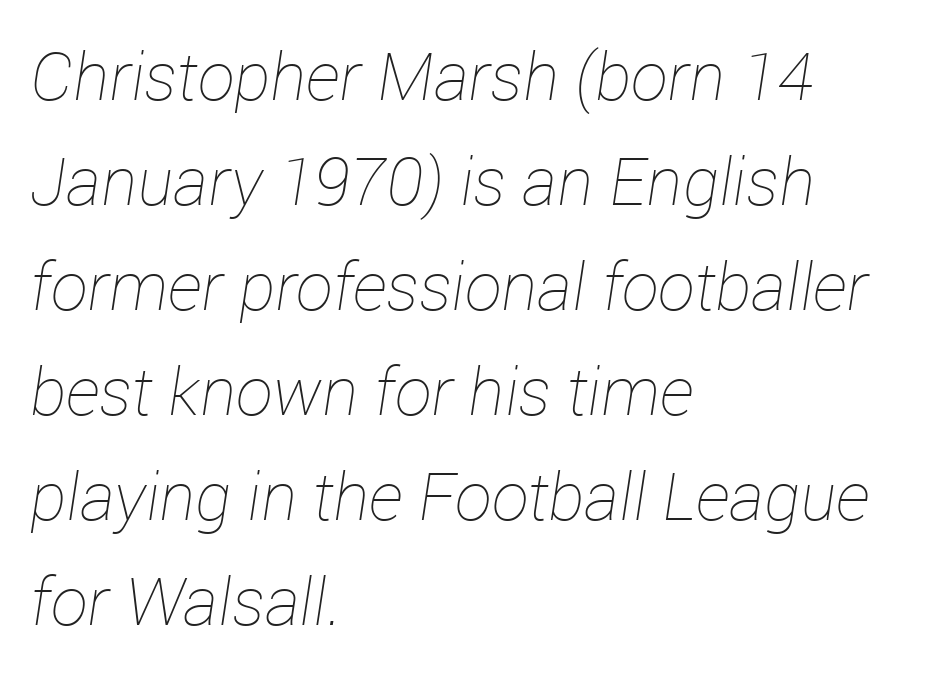
{"italic": "yes", "lean": "right", "slant_degrees": 12, "bold": "no", "weight": "thin", "width": "normal", "stroke_contrast": "low", "x_height": "medium", "monospaced": "no", "underline": "no", "align": "left", "line_spacing": "normal", "line_spacing_ratio": 1.59, "letter_spacing": "normal", "letter_spacing_em": 0.0, "glyph_px": 66}
